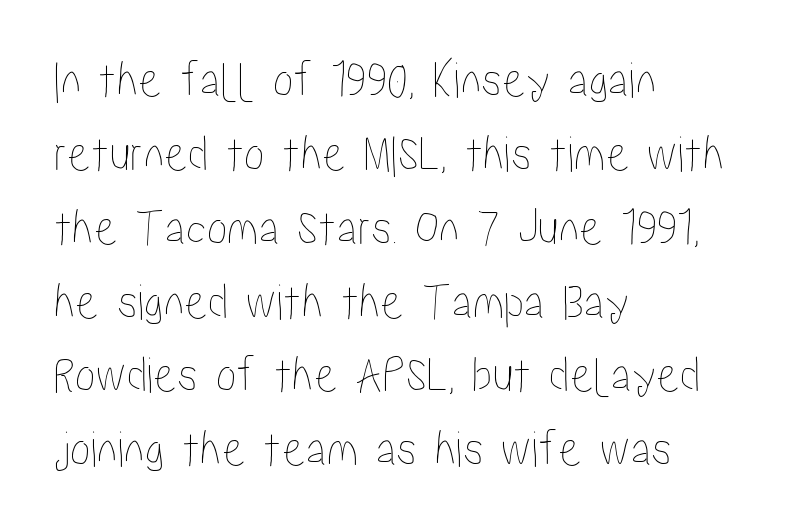
{"italic": "no", "width": "condensed", "stroke_contrast": "low", "x_height": "medium", "monospaced": "no", "underline": "no", "align": "left", "line_spacing": "normal", "line_spacing_ratio": 1.42, "letter_spacing": "normal", "letter_spacing_em": 0.0, "glyph_px": 52}
